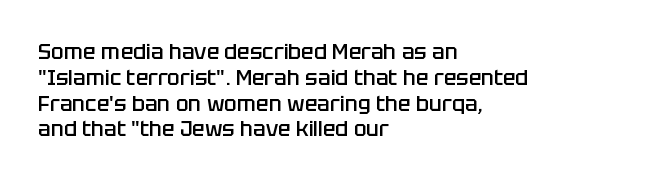
Weight: semibold (demi). Clear beneath every line of the passage. Nothing unusual about the tracking: characters are spaced as the font intends. Notice how the stems are strictly vertical — no italics here. This sample is left-justified, so line endings fall wherever the words run out.
